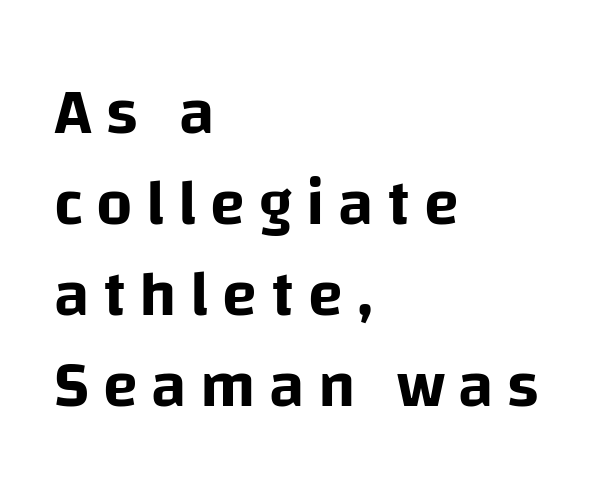
The image shows 64 px sans-serif type, upright; set left-aligned, normal line spacing (1.42x), unusually wide letter spacing (+0.21 em), not underlined; low stroke contrast and a large x-height.
